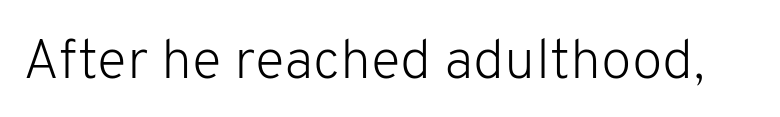
The image shows 56 px light sans-serif type, upright; set normal letter spacing, not underlined; low stroke contrast and a medium x-height.
